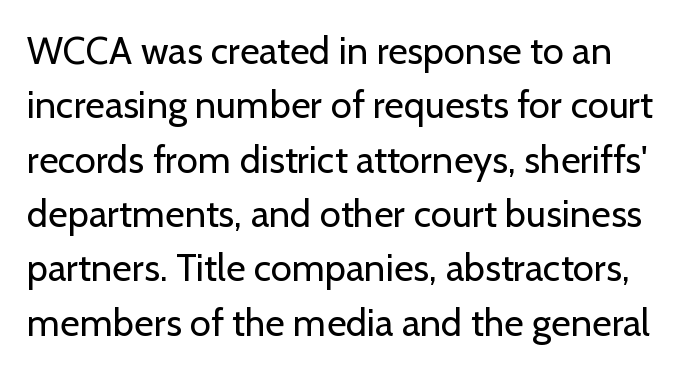
The area under the type is left untouched. Honestly, the letter spacing is just normal — you wouldn't notice it. These lines sit exactly where default settings would place them. These lines are rendered in a variable-pitch font. Caption: face not bold, strokes unweighted. When letters stand straight like this, we call the style roman or upright.
